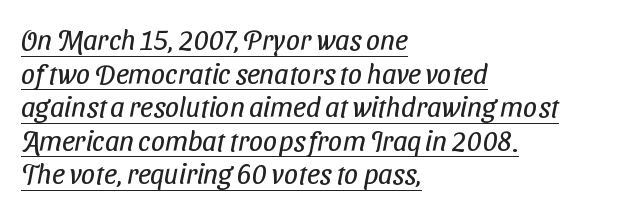
Character widths vary here, with narrow letters taking less room than wide ones. Beneath each row of characters lies a ruled line. The rag falls on the right side of this text block. The gaps between neighbouring characters are ordinary and unremarkable. Serifs: no, the terminals of the letterforms are clean.
